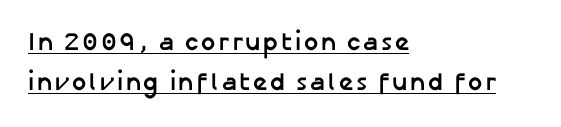
Leading matches the norm, producing a regular column. The typesetter chose a ragged-right arrangement here. Is there an underline? Yes — a line sits under the letters. Typographic density is high because the face is bold. The specimen reads as upright at a glance.
